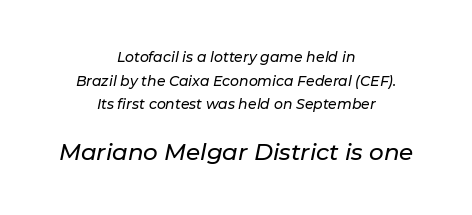
{"italic": "yes", "lean": "right", "slant_degrees": 11, "underline": "no", "align": "center", "line_spacing": "normal", "line_spacing_ratio": 1.69, "letter_spacing": "normal", "letter_spacing_em": 0.0, "larger_block": "second", "size_ratio": 1.64, "glyph_px": 23}
